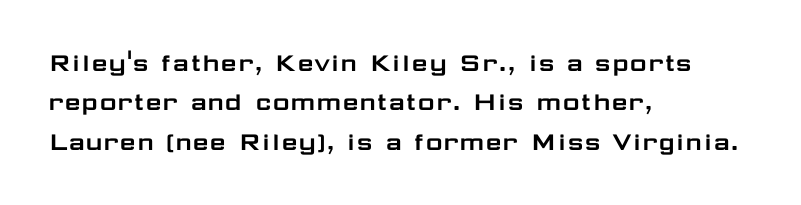
{"serif": "no", "italic": "no", "width": "wide", "stroke_contrast": "low", "x_height": "medium", "monospaced": "no", "underline": "no", "align": "left", "line_spacing": "normal", "line_spacing_ratio": 1.36, "letter_spacing": "normal", "letter_spacing_em": 0.0, "glyph_px": 29}
